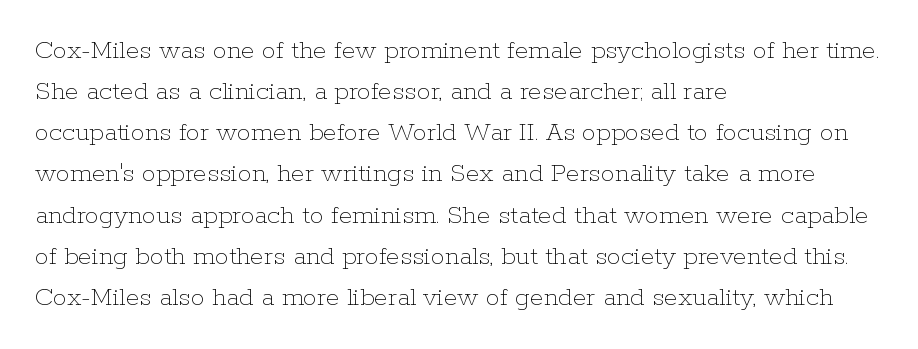
Spacing verdict: proportional, widths tailored to each character. Style check: upright. These lines are set flush left with a ragged right edge. The type is set solid horizontally, with unmodified tracking. A typesetter would call this leading conventional body-copy spacing.
